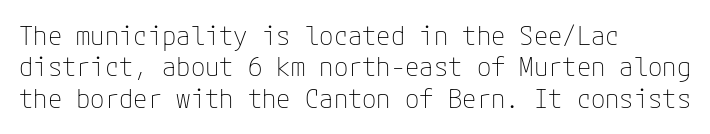
Q: Is the text bold? A: No.
Q: Is the text italic (slanted)? A: No, it is upright.
Q: Is the text underlined? A: No.
Q: How is the paragraph aligned? A: Left-aligned.
Q: Is the spacing between letters normal or unusually wide? A: Normal.
